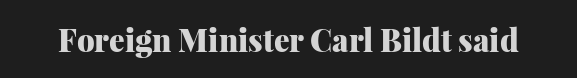
Q: Is the text bold? A: Yes.
Q: Is the text italic (slanted)? A: No, it is upright.
Q: Is the typeface a serif or a sans-serif typeface? A: Serif.
Q: Is the text underlined? A: No.
Q: Is the spacing between letters normal or unusually wide? A: Normal.
Q: Width (condensed, normal, or wide)? A: Normal.
Q: Stroke contrast? A: Medium.
Q: x-height? A: Medium.
Q: Monospaced? A: No.
